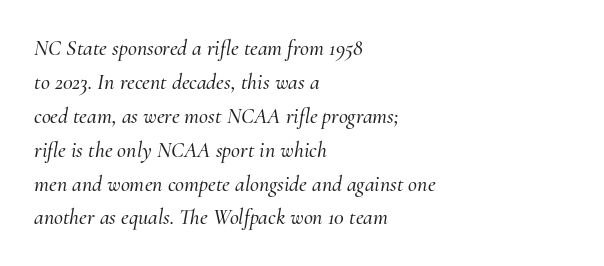
{"italic": "yes", "lean": "right", "slant_degrees": 10, "underline": "no", "align": "left", "line_spacing": "normal", "line_spacing_ratio": 1.54, "letter_spacing": "normal", "letter_spacing_em": 0.0, "glyph_px": 22}
